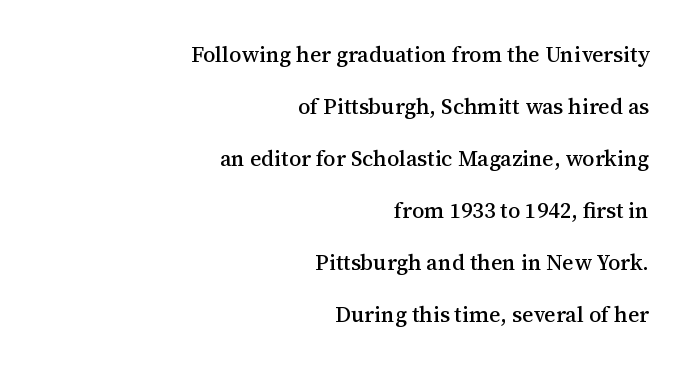
Q: Is the text italic (slanted)? A: No, it is upright.
Q: Is the text underlined? A: No.
Q: How is the paragraph aligned? A: Right-aligned.
Q: Is the spacing between letters normal or unusually wide? A: Normal.
Q: Is the spacing between lines tight, normal or loose? A: Loose.
